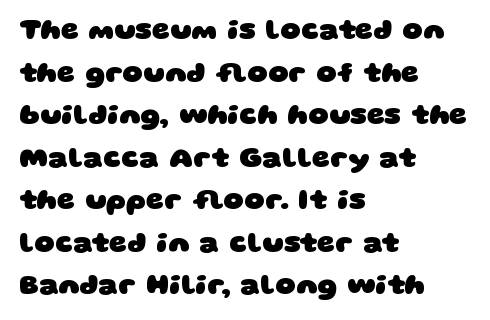
Q: Is the text bold? A: Yes.
Q: Is the typeface a serif or a sans-serif typeface? A: Sans-serif.
Q: Is the text underlined? A: No.
Q: How is the paragraph aligned? A: Left-aligned.
Q: Is the spacing between letters normal or unusually wide? A: Normal.
Q: Is the spacing between lines tight, normal or loose? A: Normal.
Q: Width (condensed, normal, or wide)? A: Wide.
Q: Stroke contrast? A: Low.
Q: x-height? A: Large.
Q: Monospaced? A: No.
